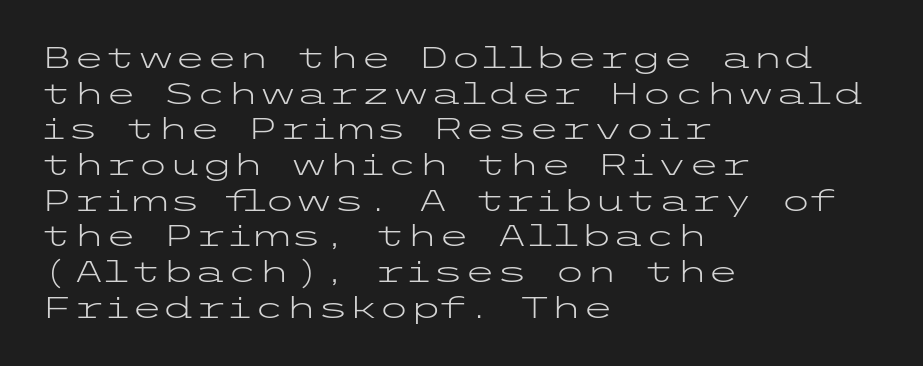
The image shows 29 px light, wide sans-serif type, upright; set left-aligned, line spacing 1.23x, normal letter spacing, not underlined; low stroke contrast and a medium x-height.
